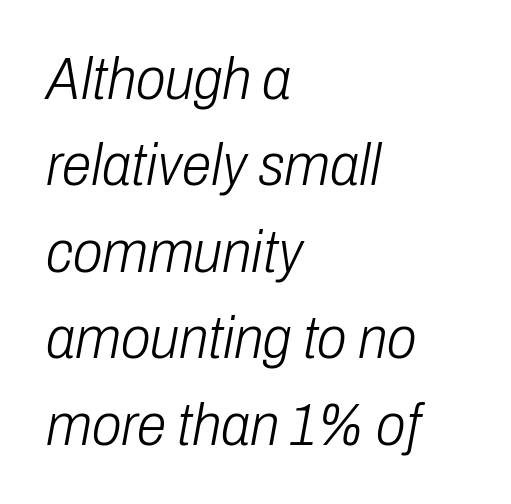
Evenly set lines give the paragraph a standard silhouette. The string is rendered with underlining switched off. The compositor pushed each line to the left boundary. An italicized treatment has been applied to the whole sample. A typesetter would call this proportional, since set widths differ per character. Between one letter and the next there's only the usual sliver of space.
